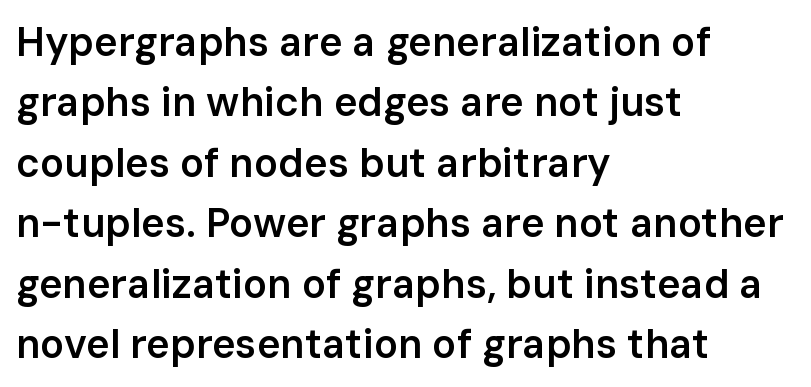
Q: Is the text bold? A: Semi-bold.
Q: Is the text italic (slanted)? A: No, it is upright.
Q: Is the typeface a serif or a sans-serif typeface? A: Sans-serif.
Q: Is the text underlined? A: No.
Q: How is the paragraph aligned? A: Left-aligned.
Q: Is the spacing between letters normal or unusually wide? A: Normal.
Q: Is the spacing between lines tight, normal or loose? A: Normal.
Q: Width (condensed, normal, or wide)? A: Normal.
Q: Stroke contrast? A: Low.
Q: x-height? A: Medium.
Q: Monospaced? A: No.
